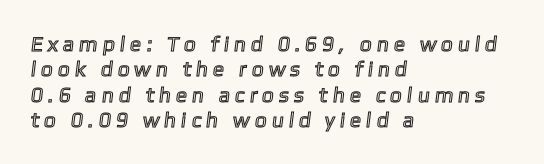
Display-style spreading of the glyphs; the letterfit is very open. Each line starts at the same left margin while the right side varies. No word sits above an underline.
